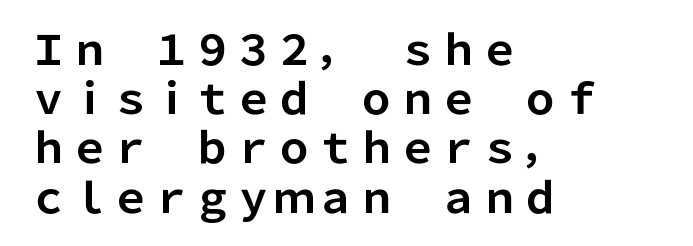
Horizontally, the lines are justified to the leading edge only. Descender tails drop into unmarked territory. The letterforms sit shoulder to shoulder at normal distance. The letters advance in unequal steps, a hallmark of proportional type. This is roman type, the default non-slanted kind.
